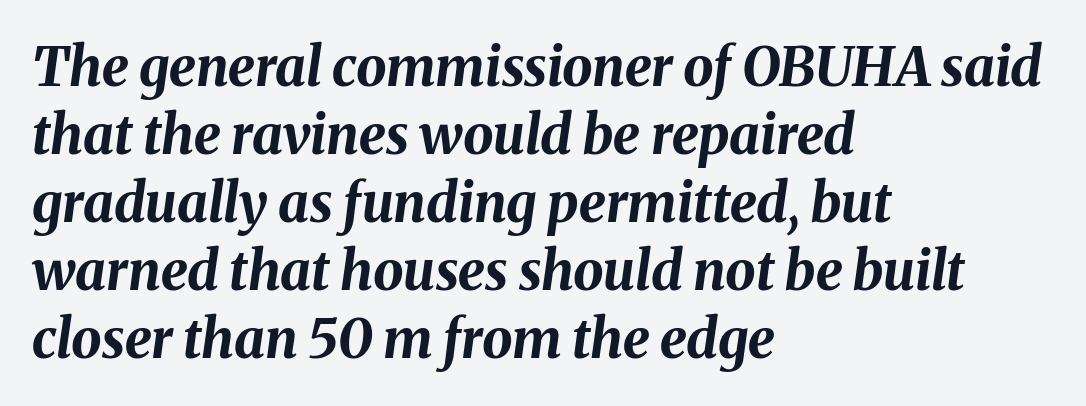
Leading: standard. The ragged edge is on the right, which tells us the setting is flush left. Bare-footed words on every line. The line texture is even and compact thanks to regular tracking. Rendered with sloped, italic letterforms. Notice how thick the strokes are: this is what a full bold looks like.
